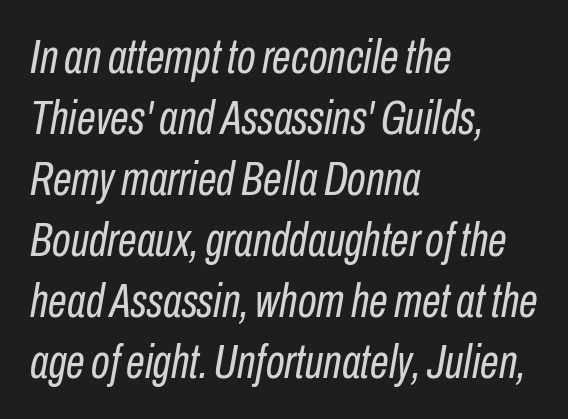
{"italic": "yes", "lean": "right", "slant_degrees": 10, "bold": "no", "weight": "regular", "width": "condensed", "stroke_contrast": "low", "x_height": "medium", "monospaced": "no", "underline": "no", "align": "left", "line_spacing": "normal", "line_spacing_ratio": 1.27, "letter_spacing": "normal", "letter_spacing_em": 0.0, "glyph_px": 48}
